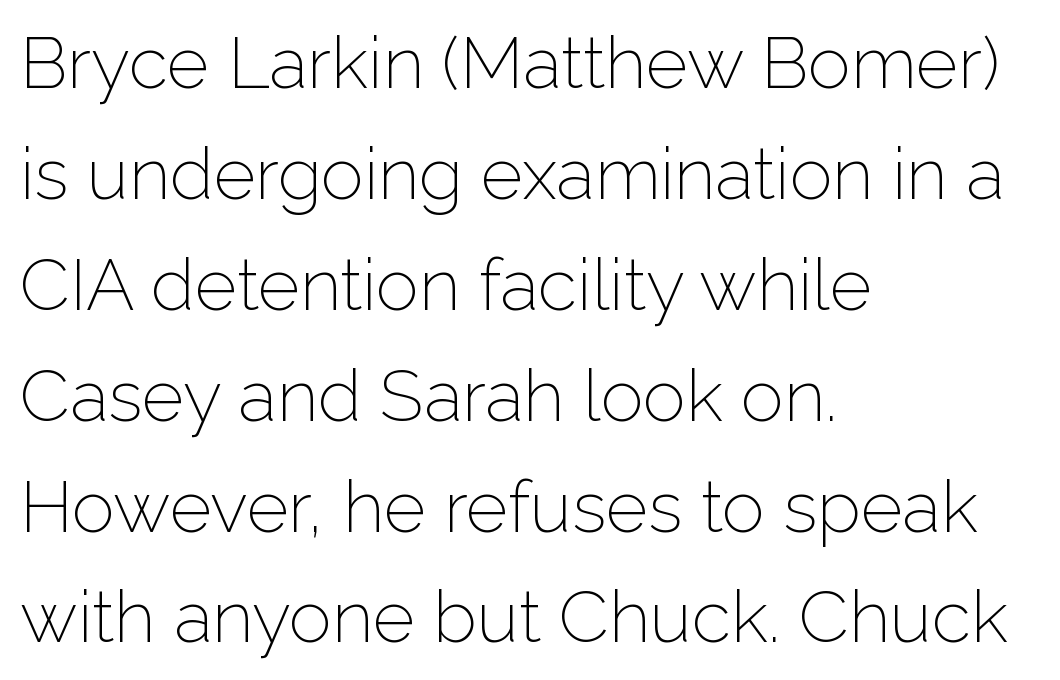
Q: Is the text bold? A: No.
Q: Is the text italic (slanted)? A: No, it is upright.
Q: Is the typeface a serif or a sans-serif typeface? A: Sans-serif.
Q: Is the text underlined? A: No.
Q: How is the paragraph aligned? A: Left-aligned.
Q: Is the spacing between letters normal or unusually wide? A: Normal.
Q: Is the spacing between lines tight, normal or loose? A: Normal.
Q: Width (condensed, normal, or wide)? A: Normal.
Q: Stroke contrast? A: Low.
Q: x-height? A: Medium.
Q: Monospaced? A: No.
